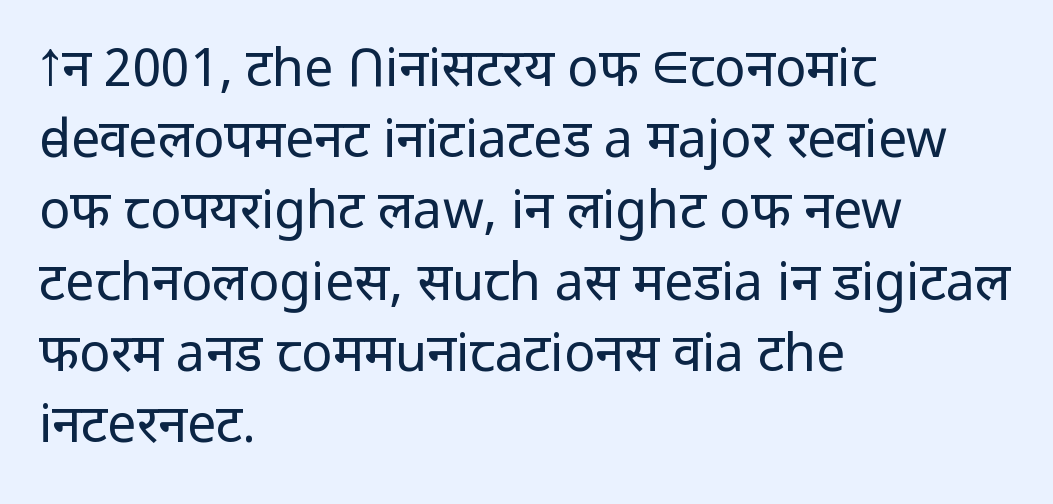
The image shows 52 px regular-weight sans-serif type, upright; set left-aligned, normal line spacing (1.37x), normal letter spacing, not underlined; low stroke contrast and a medium x-height.
